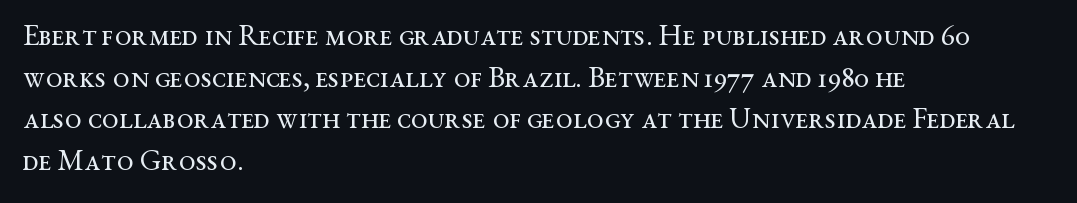
The image shows 30 px regular-weight, wide serif type, upright; set left-aligned, normal line spacing (1.39x), normal letter spacing, not underlined; medium stroke contrast and a medium x-height.
